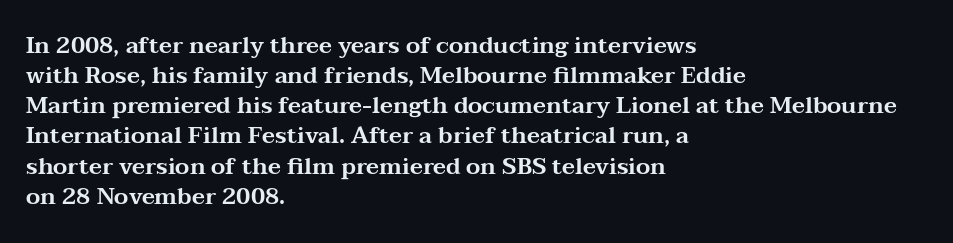
{"italic": "no", "underline": "no", "align": "left", "line_spacing": "normal", "line_spacing_ratio": 1.31, "letter_spacing": "normal", "letter_spacing_em": 0.0, "glyph_px": 23}
